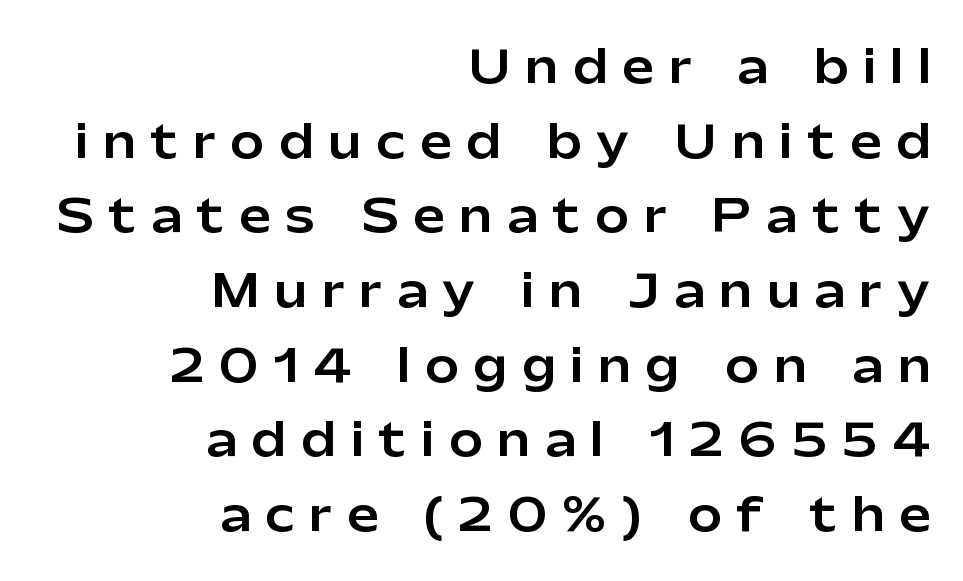
Q: Is the text italic (slanted)? A: No, it is upright.
Q: Is the typeface a serif or a sans-serif typeface? A: Sans-serif.
Q: Is the text underlined? A: No.
Q: How is the paragraph aligned? A: Right-aligned.
Q: Is the spacing between letters normal or unusually wide? A: Unusually wide.
Q: Is the spacing between lines tight, normal or loose? A: Normal.
Q: Width (condensed, normal, or wide)? A: Normal.
Q: Stroke contrast? A: Low.
Q: x-height? A: Medium.
Q: Monospaced? A: No.
